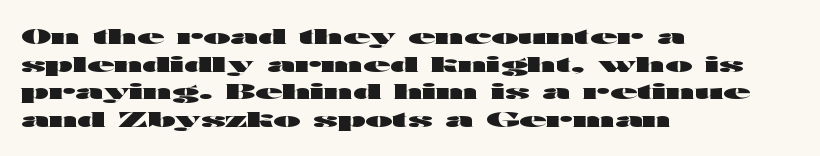
The image shows 22 px bold type, upright; set left-aligned, normal line spacing (1.26x), normal letter spacing, not underlined.
